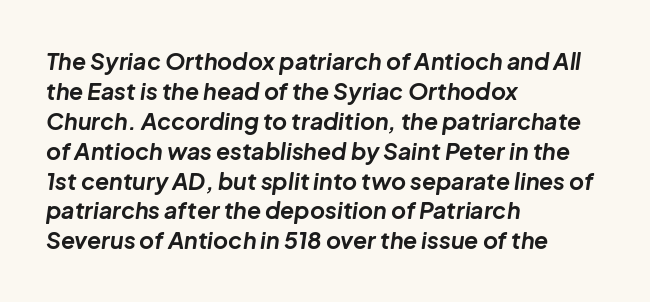
Yep, that's italic — everything's leaning. The lines in this sample share a left origin and differ only in where they stop. Here the glyphs are tracked normally, forming tight word shapes. Leading: standard.
